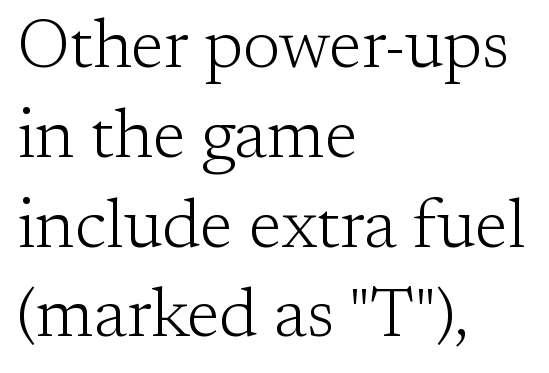
The image shows 68 px light serif type, upright; set left-aligned, normal line spacing (1.32x), normal letter spacing, not underlined; low stroke contrast and a medium x-height.
